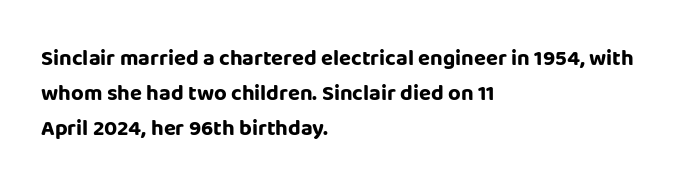
The image shows 22 px bold type, upright; set left-aligned, normal line spacing (1.58x), normal letter spacing, not underlined.
